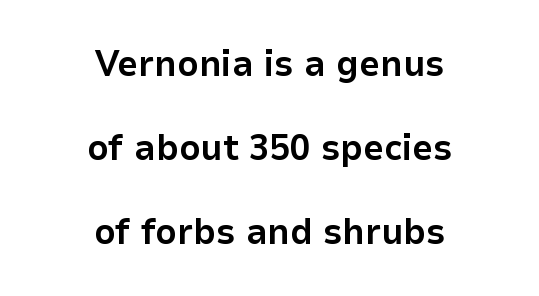
Notice the wide empty band between every row — that's loose leading. Standard letterfit; no display-style spreading of the glyphs. The words here are not underlined. The face used here is proportionally spaced, like ordinary book or web type.
